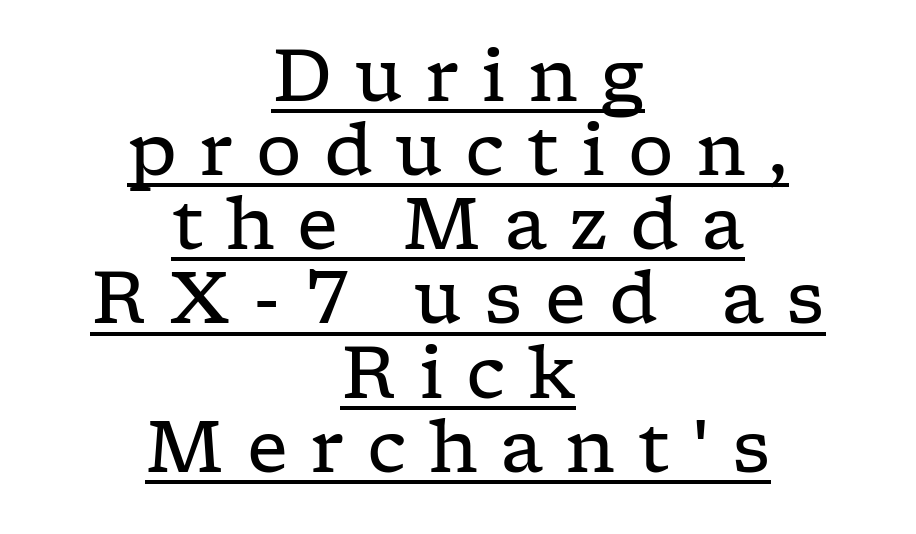
Q: Is the text bold? A: No.
Q: Is the text italic (slanted)? A: No, it is upright.
Q: Is the typeface a serif or a sans-serif typeface? A: Serif.
Q: Is the text underlined? A: Yes.
Q: How is the paragraph aligned? A: Centered.
Q: Is the spacing between letters normal or unusually wide? A: Unusually wide.
Q: Is the spacing between lines tight, normal or loose? A: Tight.
Q: Width (condensed, normal, or wide)? A: Wide.
Q: Stroke contrast? A: Low.
Q: x-height? A: Medium.
Q: Monospaced? A: No.
